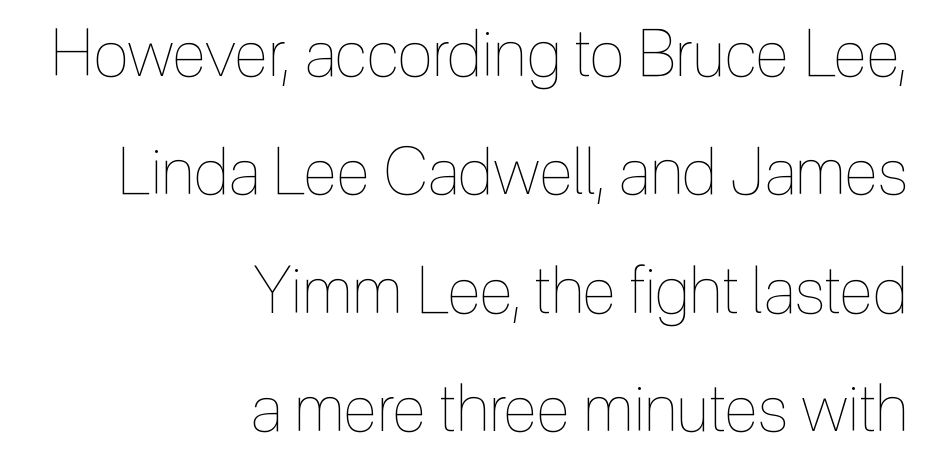
{"italic": "no", "bold": "no", "weight": "thin", "width": "condensed", "x_height": "medium", "monospaced": "no", "underline": "no", "align": "right", "line_spacing_ratio": 1.85, "letter_spacing": "normal", "letter_spacing_em": 0.0, "glyph_px": 64}
